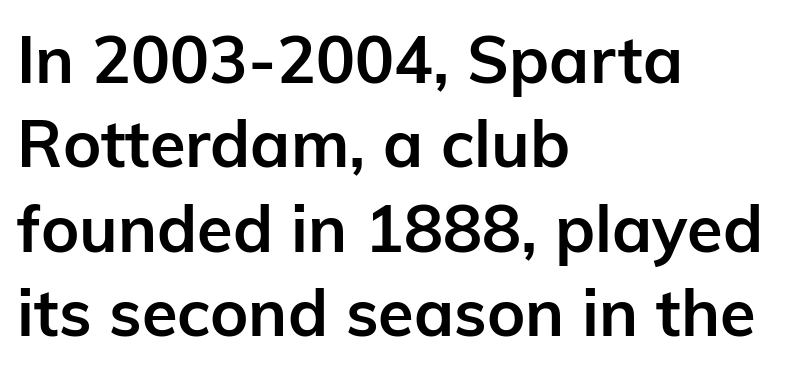
The image shows 65 px semibold sans-serif type, upright; set left-aligned, normal line spacing (1.3x), normal letter spacing, not underlined; low stroke contrast and a medium x-height.
